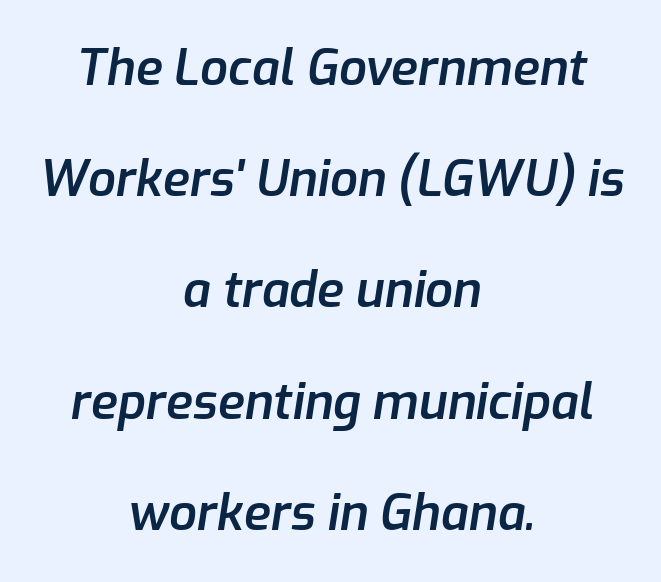
The passage shown has conventional tracking throughout. The face used here is proportionally spaced, like ordinary book or web type. The whole block is typeset with a tilt. The strokes are fattened partway — semibold, not bold.
